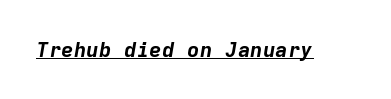
Q: Is the text bold? A: Yes.
Q: Is the text italic (slanted)? A: Yes, it leans right by about 9 degrees.
Q: Is the text underlined? A: Yes.
Q: Is the spacing between letters normal or unusually wide? A: Normal.
